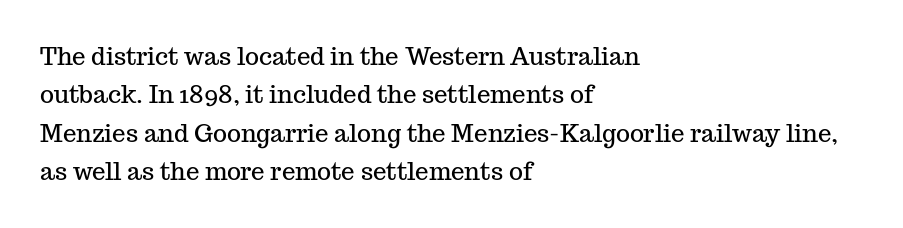
How would I describe the line gaps? Plain and ordinary. Teacher's note: observe the even left margin — that is flush-left alignment. Decoration check: the copy has no underline. Characters follow at the spacing the type designer built in. Is there any slant? The stems are plumb.
